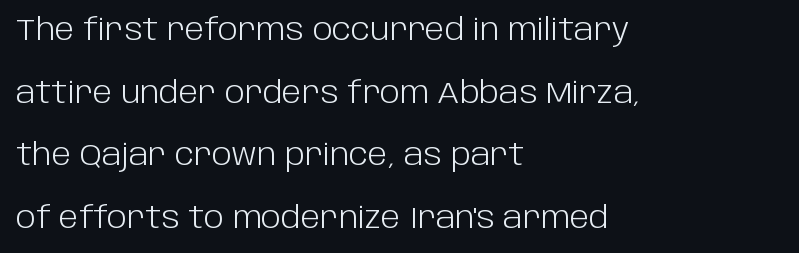
Spacing between characters is what you'd get straight out of the box. Widely set lines give the paragraph a tall, airy silhouette. Posture: vertical. Is this a fixed-width face? No — the glyphs have proportional, varying widths. The passage shown is not underscored anywhere.
